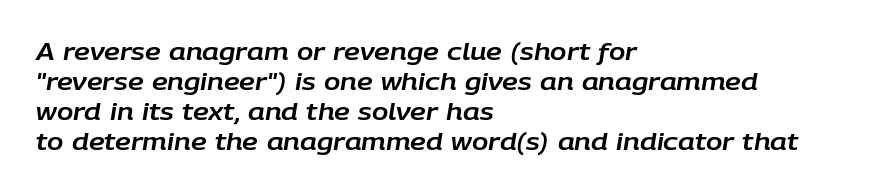
Q: Is the text italic (slanted)? A: Yes, it leans right by about 9 degrees.
Q: Is the text underlined? A: No.
Q: How is the paragraph aligned? A: Left-aligned.
Q: Is the spacing between letters normal or unusually wide? A: Normal.
Q: Is the spacing between lines tight, normal or loose? A: Normal.
